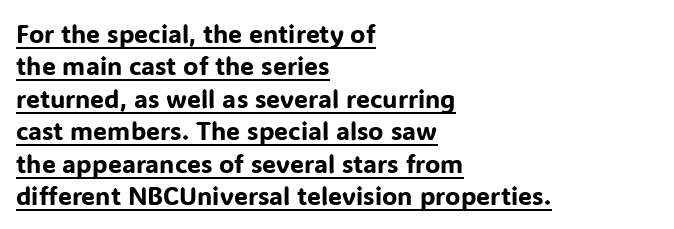
{"italic": "no", "underline": "yes", "align": "left", "line_spacing": "normal", "line_spacing_ratio": 1.3, "letter_spacing": "normal", "letter_spacing_em": 0.0, "glyph_px": 25}
